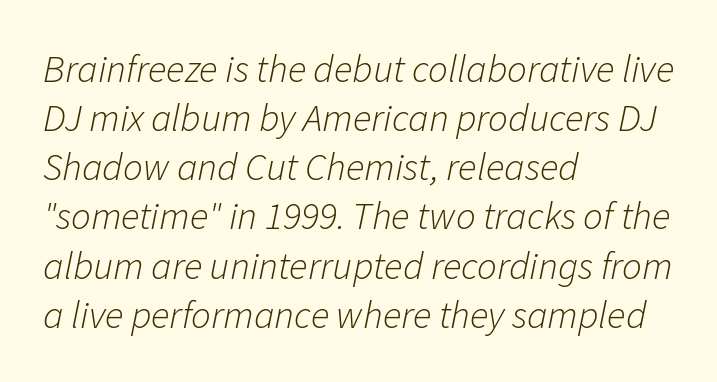
The image shows 39 px light type, italic (leaning right); set left-aligned, normal line spacing (1.26x), normal letter spacing, not underlined; low stroke contrast and a medium x-height.
